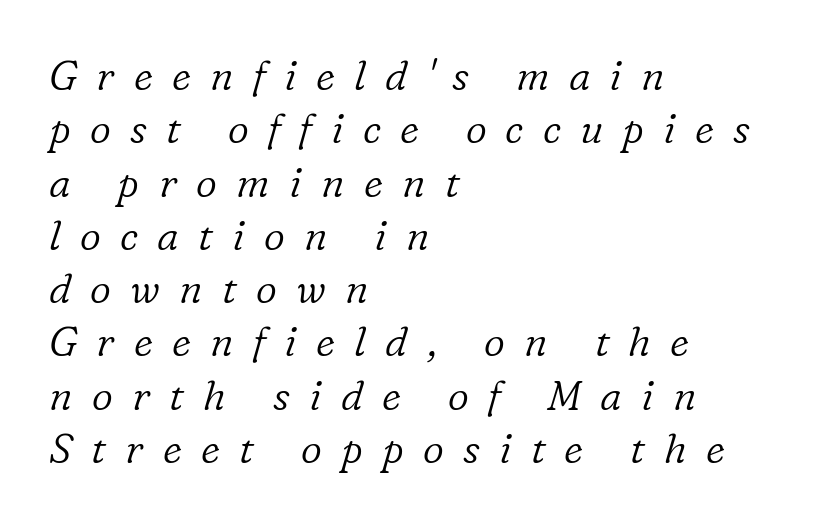
The image shows 41 px light serif type, italic (leaning right); set left-aligned, normal line spacing (1.3x), unusually wide letter spacing (+0.47 em), not underlined; low stroke contrast and a medium x-height.
